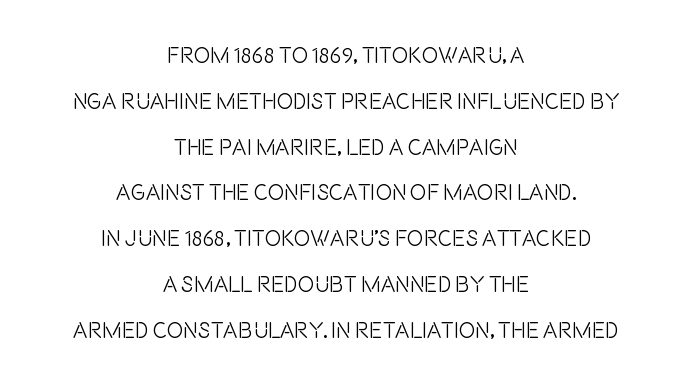
Q: Is the text bold? A: No.
Q: Is the text italic (slanted)? A: No, it is upright.
Q: Is the text underlined? A: No.
Q: How is the paragraph aligned? A: Centered.
Q: Is the spacing between letters normal or unusually wide? A: Normal.
Q: Is the spacing between lines tight, normal or loose? A: Loose.
